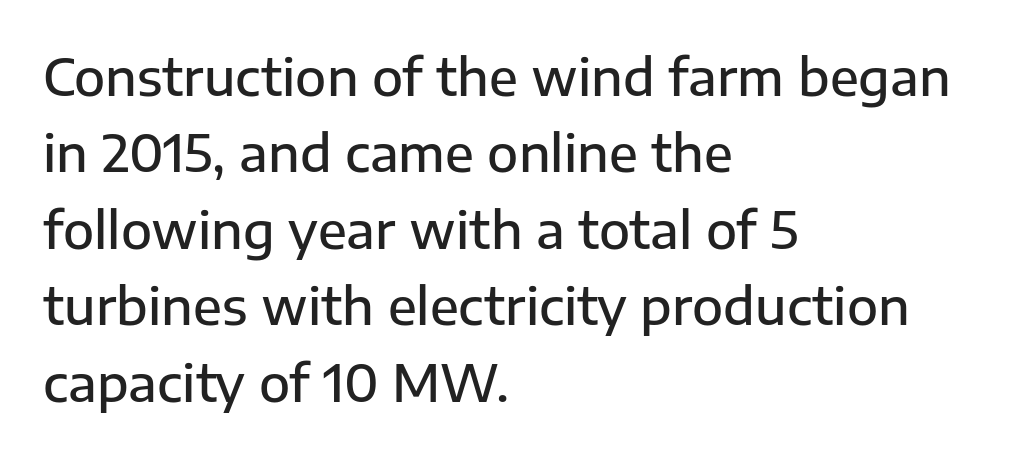
Q: Is the text bold? A: Semi-bold.
Q: Is the text italic (slanted)? A: No, it is upright.
Q: Is the typeface a serif or a sans-serif typeface? A: Sans-serif.
Q: Is the text underlined? A: No.
Q: How is the paragraph aligned? A: Left-aligned.
Q: Is the spacing between letters normal or unusually wide? A: Normal.
Q: Is the spacing between lines tight, normal or loose? A: Normal.
Q: Width (condensed, normal, or wide)? A: Normal.
Q: Stroke contrast? A: Low.
Q: x-height? A: Medium.
Q: Monospaced? A: No.
